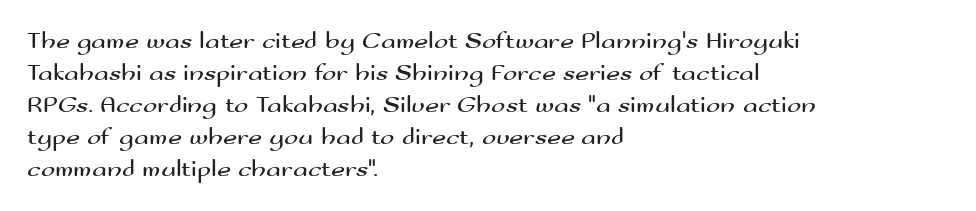
The image shows 24 px text type, upright; set left-aligned, normal line spacing (1.33x), normal letter spacing, not underlined.
